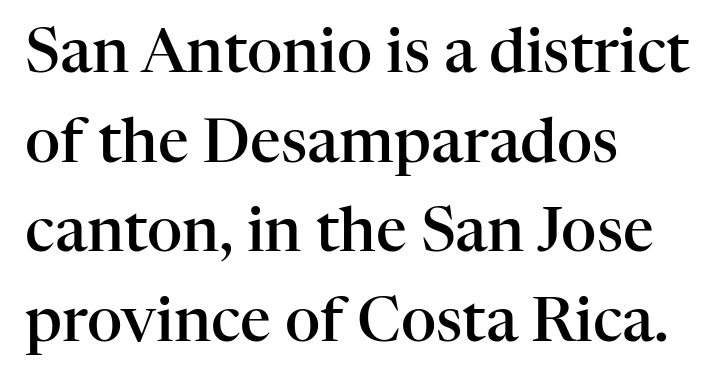
Q: Is the text bold? A: Semi-bold.
Q: Is the text italic (slanted)? A: No, it is upright.
Q: Is the typeface a serif or a sans-serif typeface? A: Serif.
Q: Is the text underlined? A: No.
Q: How is the paragraph aligned? A: Left-aligned.
Q: Is the spacing between letters normal or unusually wide? A: Normal.
Q: Is the spacing between lines tight, normal or loose? A: Normal.
Q: Width (condensed, normal, or wide)? A: Normal.
Q: Stroke contrast? A: High.
Q: x-height? A: Medium.
Q: Monospaced? A: No.
